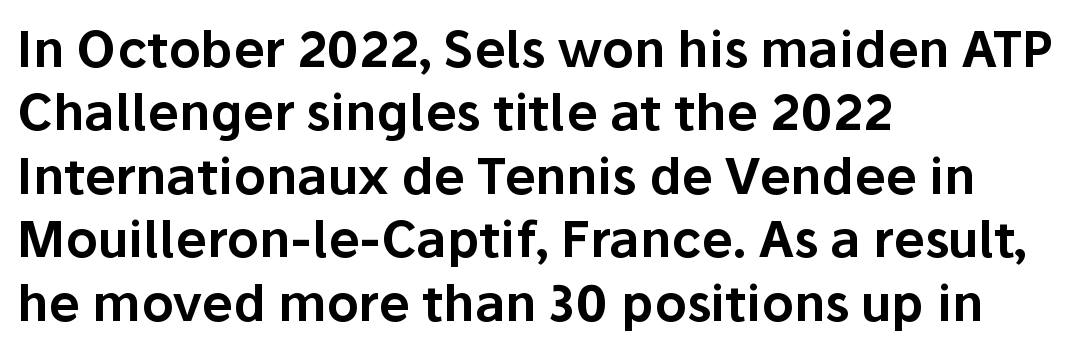
{"serif": "no", "italic": "no", "width": "normal", "stroke_contrast": "low", "x_height": "medium", "monospaced": "no", "underline": "no", "align": "left", "line_spacing": "normal", "line_spacing_ratio": 1.27, "letter_spacing": "normal", "letter_spacing_em": 0.0, "glyph_px": 50}
